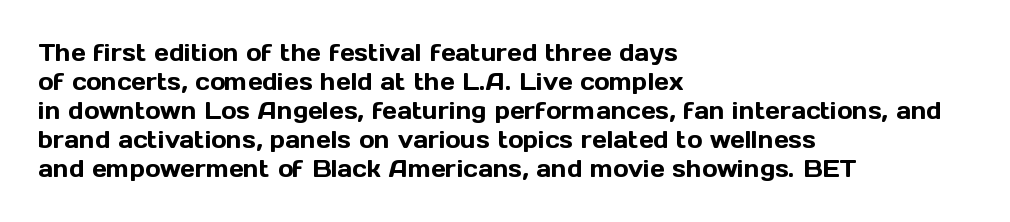
The image shows 23 px text type, upright; set left-aligned, normal line spacing (1.26x), normal letter spacing, not underlined.
